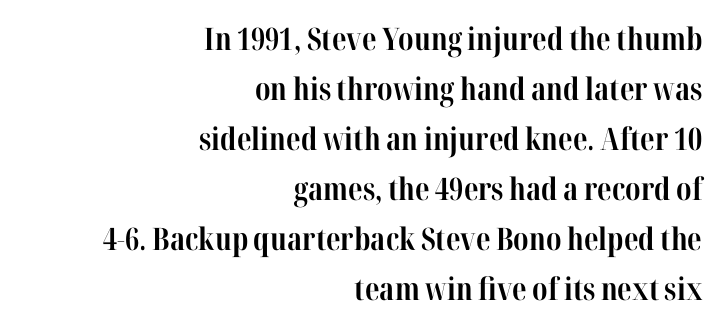
The image shows 31 px bold, condensed serif type, upright; set right-aligned, normal line spacing (1.61x), normal letter spacing, not underlined; high stroke contrast and a medium x-height.
